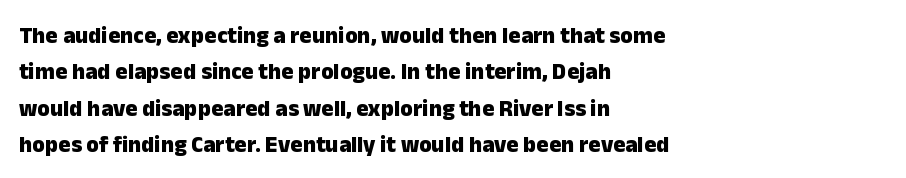
The text block is weighted toward the left margin, trailing off unevenly rightward. These lines carry a lot of weight — the face is fully bold. The letters stand upright; this is a roman face. Each row of text sits above clean, open space. This rendering leaves character spacing at its baseline value.
